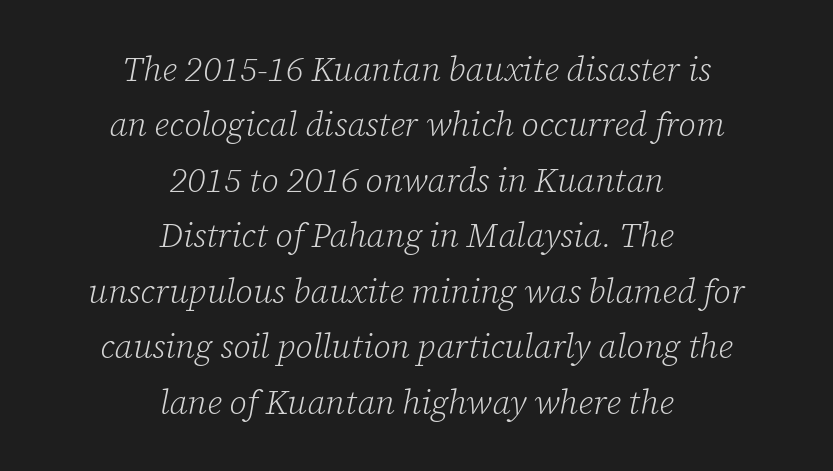
The image shows 34 px light serif type, italic (leaning right); set centered, normal line spacing (1.63x), normal letter spacing, not underlined; low stroke contrast and a medium x-height.
